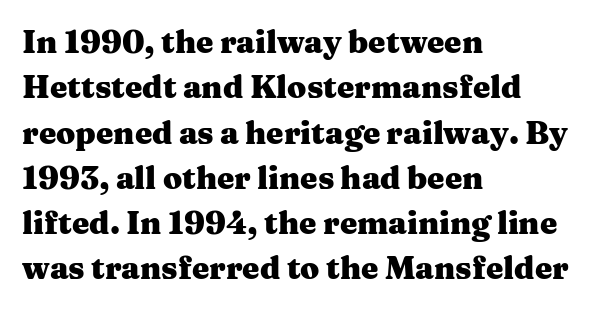
Q: Is the text bold? A: Yes.
Q: Is the text italic (slanted)? A: No, it is upright.
Q: Is the typeface a serif or a sans-serif typeface? A: Serif.
Q: Is the text underlined? A: No.
Q: How is the paragraph aligned? A: Left-aligned.
Q: Is the spacing between letters normal or unusually wide? A: Normal.
Q: Is the spacing between lines tight, normal or loose? A: Normal.
Q: Width (condensed, normal, or wide)? A: Wide.
Q: Stroke contrast? A: Medium.
Q: x-height? A: Medium.
Q: Monospaced? A: No.
